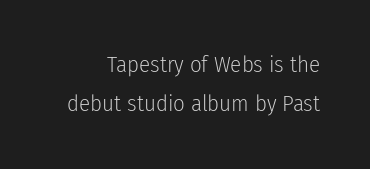
The image shows 23 px text type, upright; set line spacing 1.71x, normal letter spacing, not underlined.
